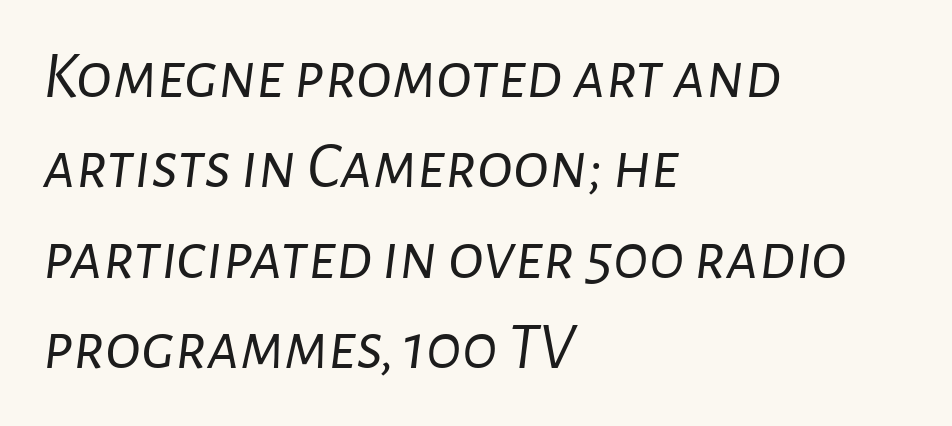
Q: Is the text bold? A: No.
Q: Is the text italic (slanted)? A: Yes, it leans right by about 7 degrees.
Q: Is the text underlined? A: No.
Q: How is the paragraph aligned? A: Left-aligned.
Q: Is the spacing between letters normal or unusually wide? A: Normal.
Q: Is the spacing between lines tight, normal or loose? A: Normal.
Q: Width (condensed, normal, or wide)? A: Normal.
Q: Stroke contrast? A: Low.
Q: x-height? A: Medium.
Q: Monospaced? A: No.
